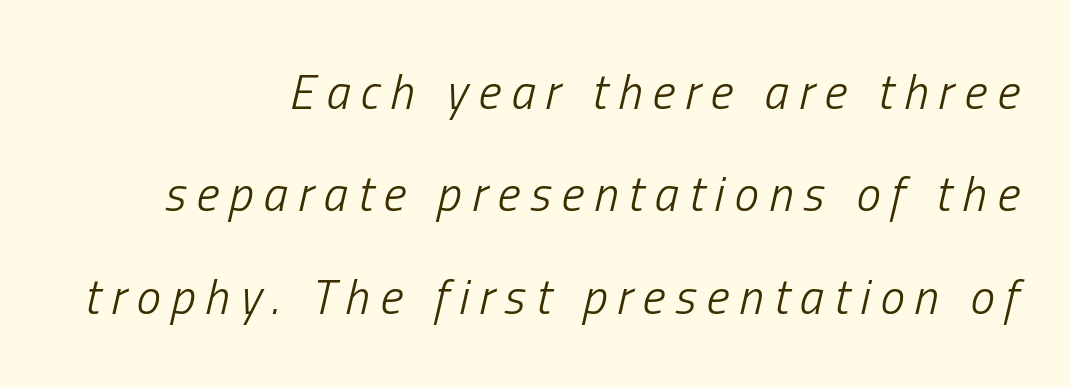
The image shows 49 px light, condensed type, italic (leaning right); set right-aligned, loose line spacing (2.09x), unusually wide letter spacing (+0.21 em), not underlined; low stroke contrast and a medium x-height.
